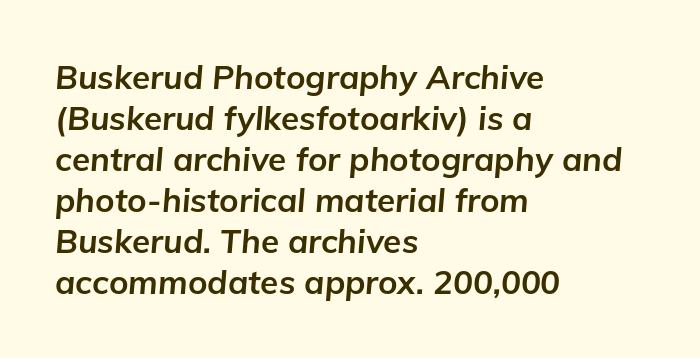
The image shows 33 px bold type, italic (leaning right); set left-aligned, line spacing 1.24x, normal letter spacing, not underlined; low stroke contrast and a medium x-height.
